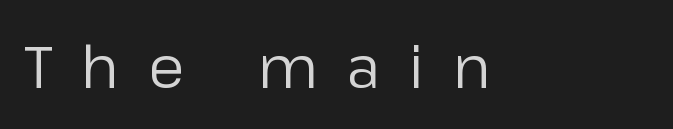
The strokes are not fattened; the text isn't bold. Leftover space on each line is placed entirely after the last word. The rendering uses natural spacing where letterforms have individual widths. The letters carry no serifs — their stems end cleanly without finishing strokes. Do the letters lean? They stand straight. The letterforms stand isolated, each surrounded by extra space.
